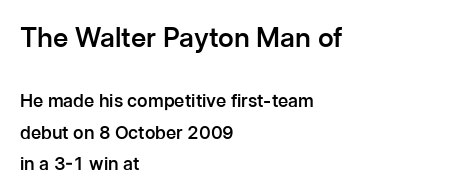
{"italic": "no", "bold": "semi", "underline": "no", "align": "left", "line_spacing_ratio": 1.76, "letter_spacing": "normal", "letter_spacing_em": 0.0, "larger_block": "first", "size_ratio": 1.5, "glyph_px": 27}
